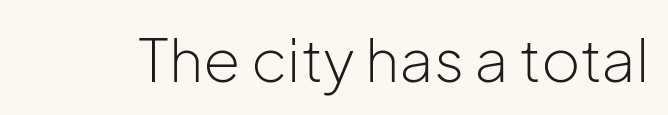
The image shows 60 px light sans-serif type, upright; set normal letter spacing, not underlined; low stroke contrast and a medium x-height.
